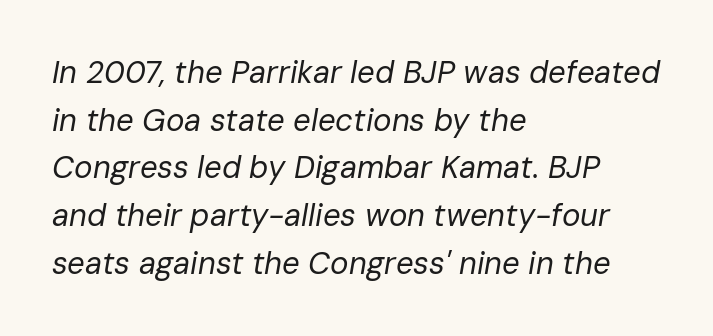
Q: Is the text bold? A: No.
Q: Is the text italic (slanted)? A: Yes, it leans right by about 10 degrees.
Q: Is the text underlined? A: No.
Q: How is the paragraph aligned? A: Left-aligned.
Q: Is the spacing between letters normal or unusually wide? A: Normal.
Q: Is the spacing between lines tight, normal or loose? A: Normal.
Q: Width (condensed, normal, or wide)? A: Normal.
Q: Stroke contrast? A: Low.
Q: x-height? A: Medium.
Q: Monospaced? A: No.
